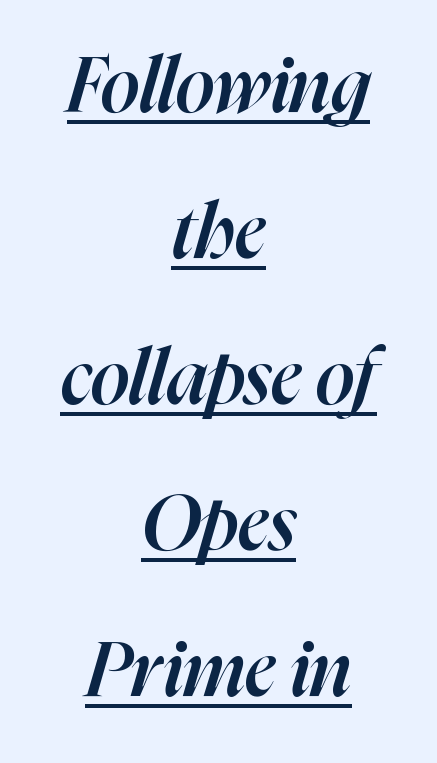
The image shows 76 px semibold type, italic (leaning right); set centered, loose line spacing (1.92x), normal letter spacing, underlined; high stroke contrast and a medium x-height.
